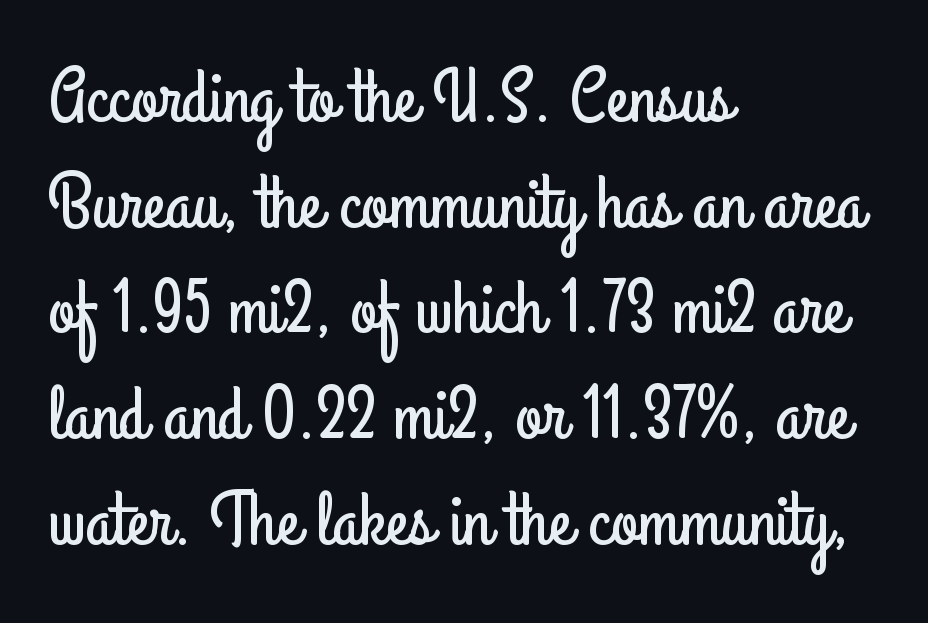
{"serif": "no", "width": "condensed", "stroke_contrast": "low", "x_height": "small", "monospaced": "no", "underline": "no", "align": "left", "line_spacing": "normal", "line_spacing_ratio": 1.39, "letter_spacing": "normal", "letter_spacing_em": 0.0, "glyph_px": 76}
